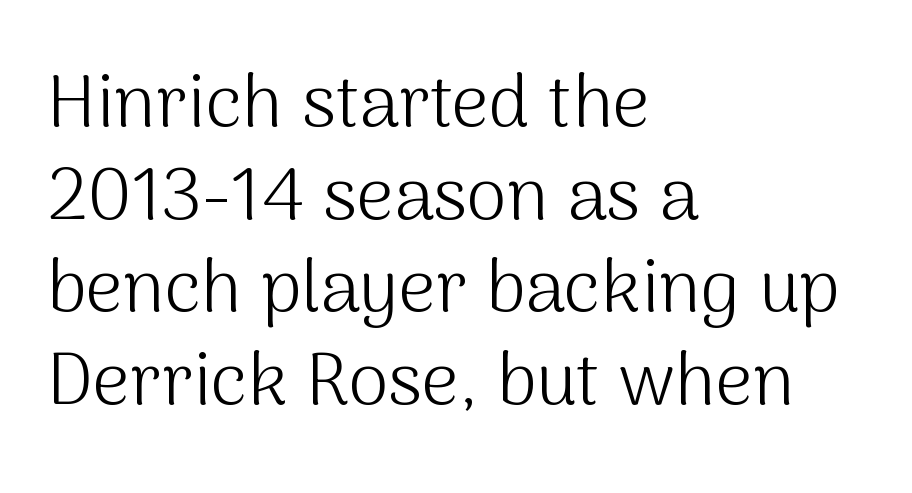
Q: Is the text bold? A: No.
Q: Is the text italic (slanted)? A: No, it is upright.
Q: Is the typeface a serif or a sans-serif typeface? A: Sans-serif.
Q: Is the text underlined? A: No.
Q: How is the paragraph aligned? A: Left-aligned.
Q: Is the spacing between letters normal or unusually wide? A: Normal.
Q: Is the spacing between lines tight, normal or loose? A: Normal.
Q: Width (condensed, normal, or wide)? A: Normal.
Q: Stroke contrast? A: Medium.
Q: x-height? A: Medium.
Q: Monospaced? A: No.
